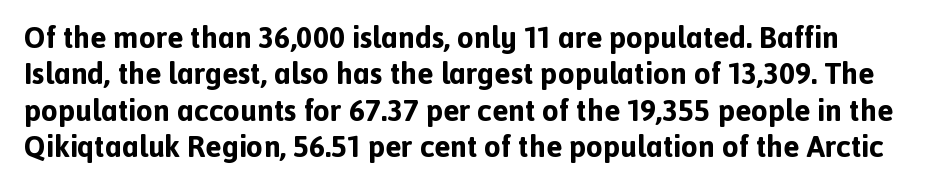
{"serif": "no", "italic": "no", "bold": "yes", "weight": "bold", "width": "normal", "x_height": "medium", "monospaced": "no", "underline": "no", "line_spacing_ratio": 1.21, "letter_spacing": "normal", "letter_spacing_em": 0.0, "glyph_px": 30}
